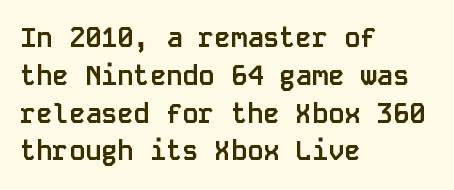
The image shows 27 px bold type, upright; set left-aligned, normal line spacing (1.4x), normal letter spacing, not underlined.
